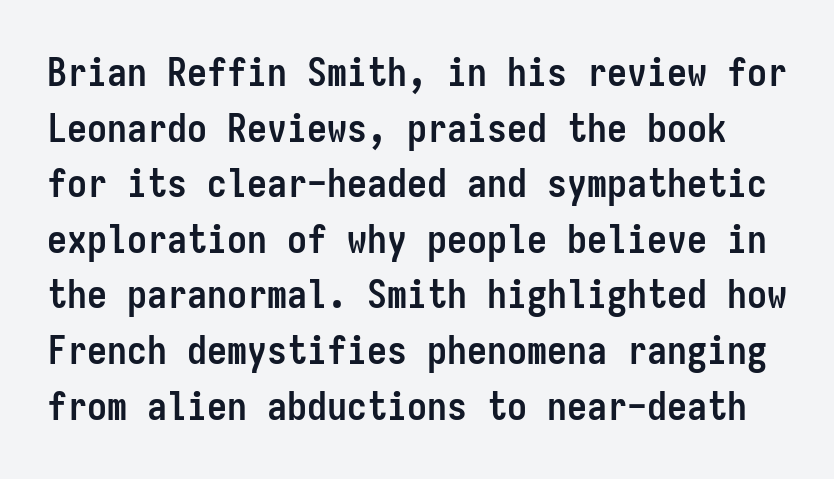
The typography opts for an upright posture over an oblique one. What kind of face is this? One without serifs — a sans. There is no visible air inserted between adjacent glyphs. Evenly set lines give the paragraph a standard silhouette. Each letter, wide or thin by design, is forced into the same width here.
